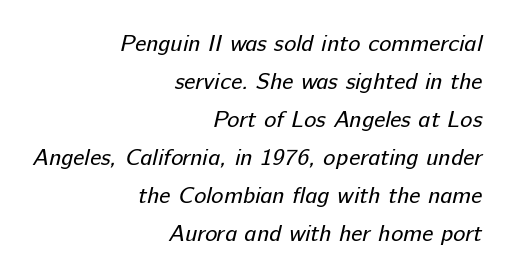
The passage shown has conventional tracking throughout. The gap between lines stays unmarked. The lines are quadded right. If you measured baseline to baseline, you'd find a middling distance. Is this a heavy cut? Hardly; it is regular or lighter.
